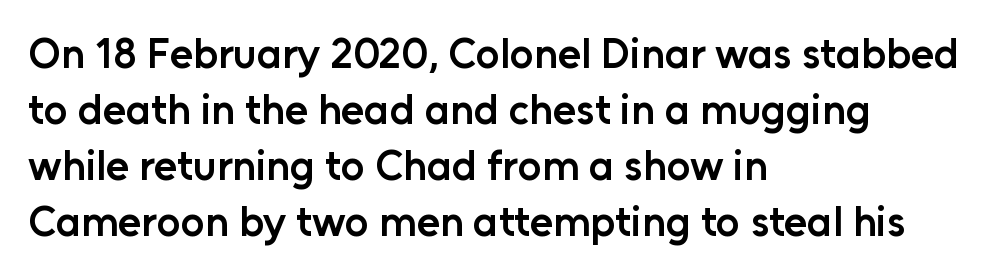
Q: Is the text bold? A: Semi-bold.
Q: Is the text italic (slanted)? A: No, it is upright.
Q: Is the typeface a serif or a sans-serif typeface? A: Sans-serif.
Q: Is the text underlined? A: No.
Q: How is the paragraph aligned? A: Left-aligned.
Q: Is the spacing between letters normal or unusually wide? A: Normal.
Q: Is the spacing between lines tight, normal or loose? A: Normal.
Q: Width (condensed, normal, or wide)? A: Normal.
Q: Stroke contrast? A: Low.
Q: x-height? A: Medium.
Q: Monospaced? A: No.
